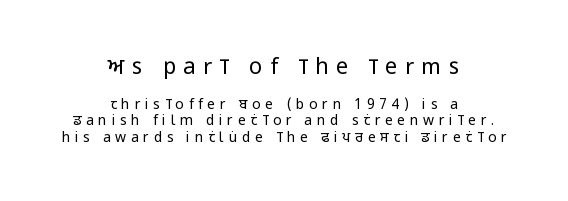
Q: Is the text bold? A: No.
Q: Is the text italic (slanted)? A: No, it is upright.
Q: Is the text underlined? A: No.
Q: How is the paragraph aligned? A: Centered.
Q: Is the spacing between letters normal or unusually wide? A: Unusually wide.
Q: Which block of text is set in a larger size, the first (top) or the second (bottom)? A: The first (top) one.
